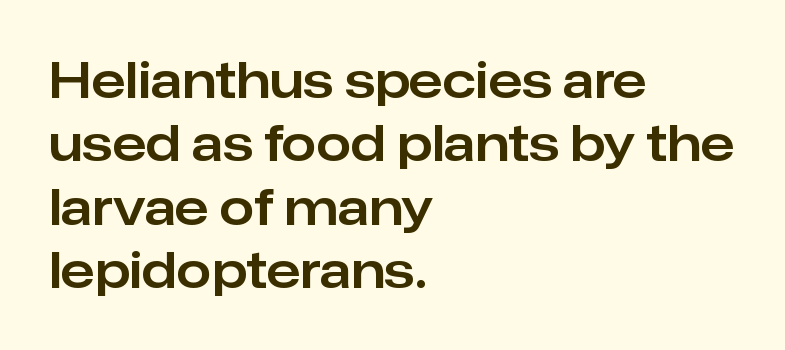
Q: Is the text italic (slanted)? A: No, it is upright.
Q: Is the typeface a serif or a sans-serif typeface? A: Sans-serif.
Q: Is the text underlined? A: No.
Q: How is the paragraph aligned? A: Left-aligned.
Q: Is the spacing between letters normal or unusually wide? A: Normal.
Q: Is the spacing between lines tight, normal or loose? A: Normal.
Q: Width (condensed, normal, or wide)? A: Normal.
Q: Stroke contrast? A: Low.
Q: x-height? A: Medium.
Q: Monospaced? A: No.
